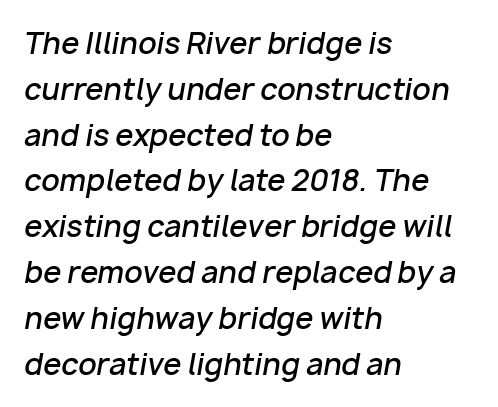
Summary of vertical rhythm: regular, with standard interline spacing. Would a proofreader flag this as italicized? Yes. The lines are quadded left. Check the space under the baseline: it is left empty. Each glyph is drawn with semibold strokes, heavier than normal yet not fully bold.
